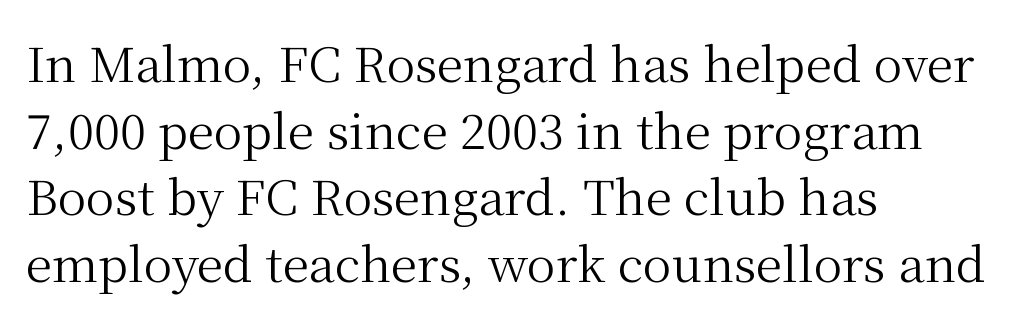
The image shows 48 px regular-weight serif type, upright; set left-aligned, normal line spacing (1.39x), normal letter spacing, not underlined; medium stroke contrast and a medium x-height.
